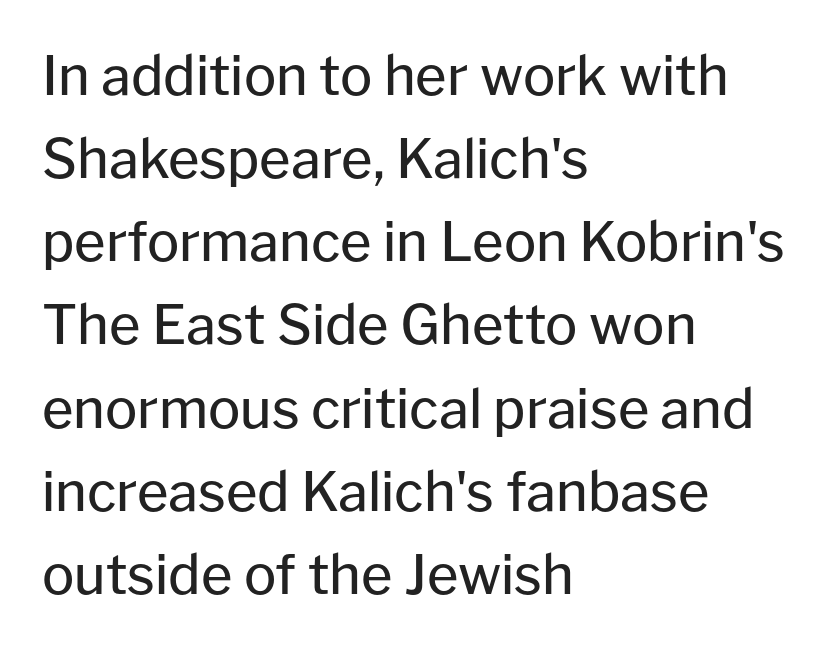
The image shows 54 px regular-weight sans-serif type, upright; set left-aligned, normal line spacing (1.54x), normal letter spacing, not underlined; low stroke contrast and a medium x-height.
